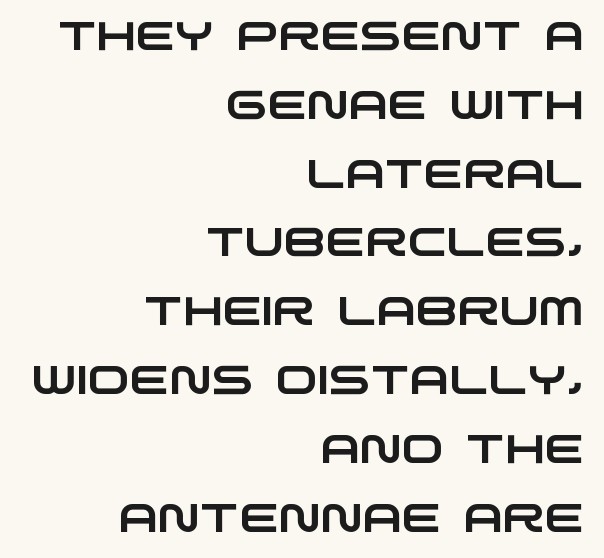
{"serif": "no", "width": "wide", "stroke_contrast": "low", "x_height": "large", "monospaced": "no", "underline": "no", "align": "right", "line_spacing_ratio": 1.72, "letter_spacing": "normal", "letter_spacing_em": 0.0, "glyph_px": 40}
